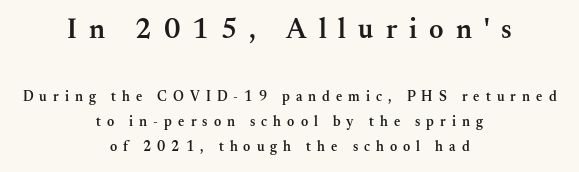
{"serif": "yes", "italic": "no", "bold": "semi", "weight": "semibold", "width": "normal", "stroke_contrast": "medium", "x_height": "small", "monospaced": "no", "underline": "no", "align": "center", "line_spacing_ratio": 1.79, "letter_spacing": "wide", "letter_spacing_em": 0.43, "larger_block": "first", "size_ratio": 2.0, "glyph_px": 28}
